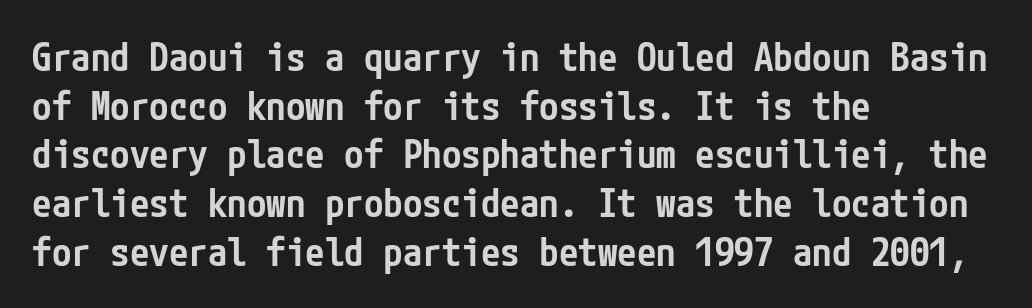
{"serif": "no", "italic": "no", "bold": "semi", "weight": "semibold", "width": "condensed", "stroke_contrast": "low", "x_height": "medium", "underline": "no", "align": "left", "line_spacing": "normal", "line_spacing_ratio": 1.25, "letter_spacing": "normal", "letter_spacing_em": 0.0, "glyph_px": 39}
